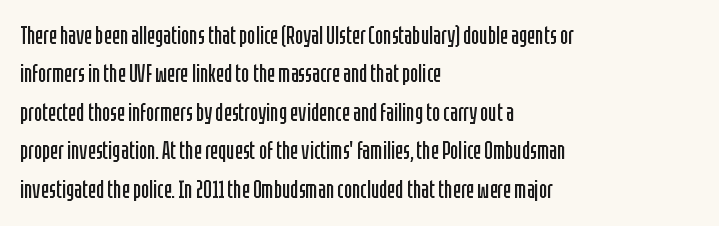
Plain, unruled lines of type. No heavy texture on the line: the type isn't bold. Look at the tracking — it's just the regular setting, nothing added. The axis of the letterforms is exactly vertical. The rows are spaced the way most documents space them.
